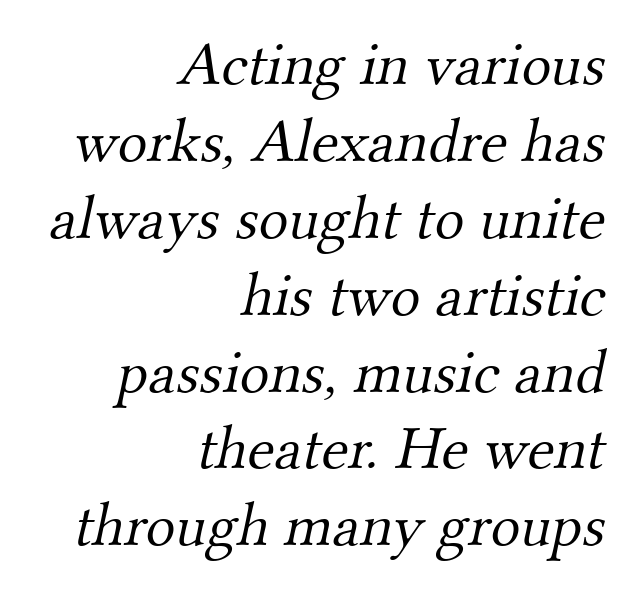
This sample is right-justified, so line beginnings fall wherever the words allow. The face used here is rendered with its standard letterfit. Is this a sans? No — the strokes have serifs. Glance below the letters and you will spot only blank space. Looks like regular typesetting: each glyph gets only the width it needs.
